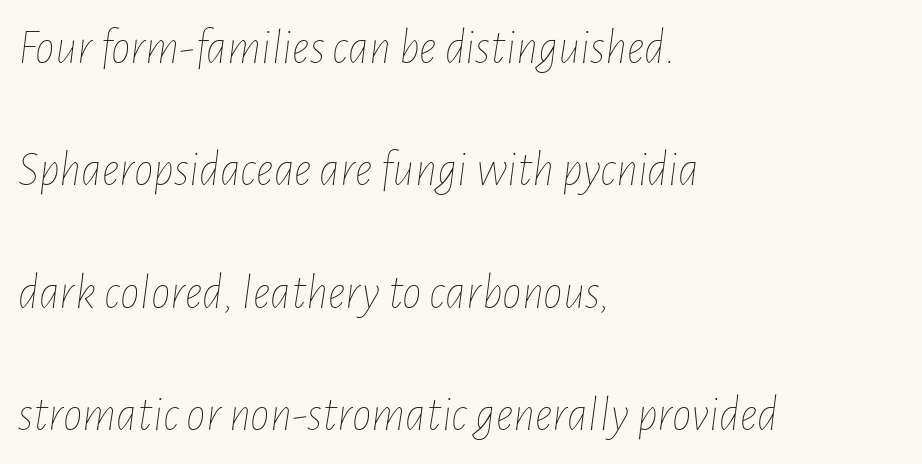
The typeface has the unassuming heft of standard copy or less. The tracking reads as untouched default to a designer's eye. Characters are canted at an angle relative to the baseline's perpendicular. These lines are rendered in a variable-pitch font. The space beneath each line is pristine and unruled.
